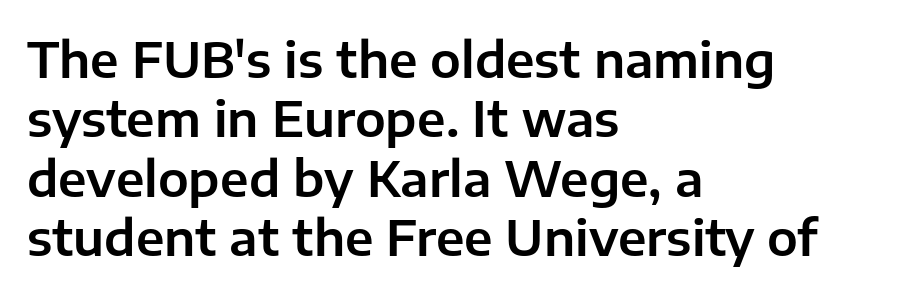
The image shows 49 px sans-serif type, upright; set left-aligned, line spacing 1.21x, normal letter spacing, not underlined; low stroke contrast and a medium x-height.
